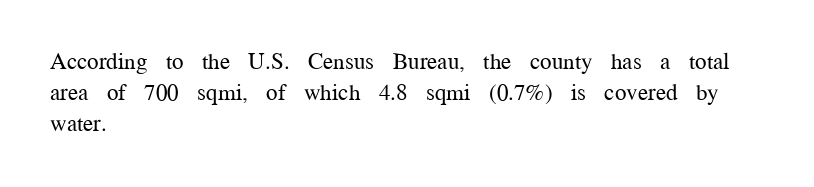
Posture: upright roman. The ragged edge is on the right, which tells us the setting is flush left. Reading down the column, the eye jumps a familiar distance to each next line. The specimen omits any rule beneath the text block's lines. The face looks like a standard text weight, possibly lighter.
